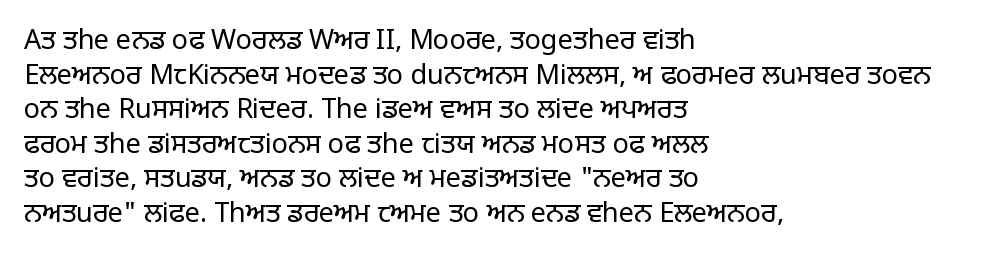
Q: Is the text bold? A: No.
Q: Is the text italic (slanted)? A: No, it is upright.
Q: Is the text underlined? A: No.
Q: How is the paragraph aligned? A: Left-aligned.
Q: Is the spacing between letters normal or unusually wide? A: Normal.
Q: Is the spacing between lines tight, normal or loose? A: Normal.
